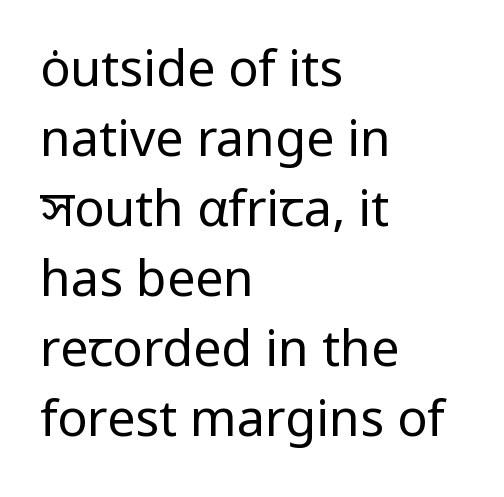
Serifs: no, the terminals of the letterforms are clean. Check the space under the baseline: it is left empty. Unbolded letterforms with no extra heft. Students, observe: this is what conventionally led text looks like. These lines are rendered in a variable-pitch font. A typesetter would call this zero additional tracking.
